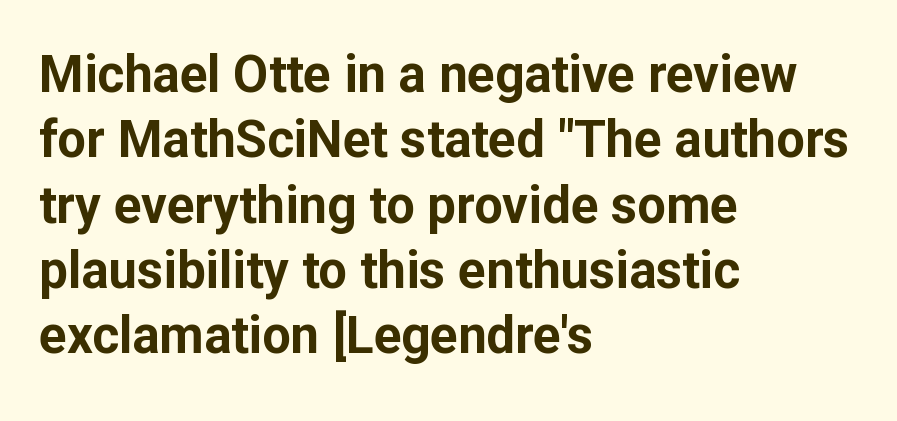
Words appear dense and cohesive because spacing is normal. Normally led — the rows are evenly, conventionally spaced. Looks like regular typesetting: each glyph gets only the width it needs. Has an underline been added? It has not. I'd call this a sans setting — the letters go barefoot.
